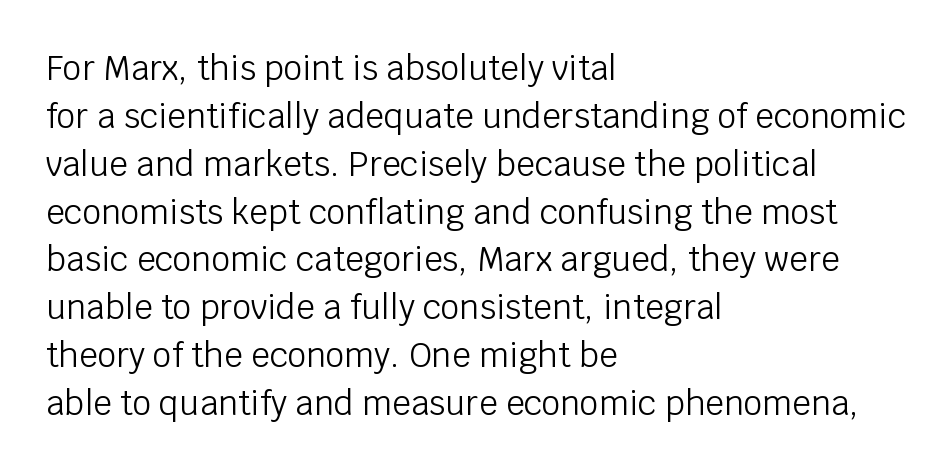
The image shows 33 px light sans-serif type, upright; set left-aligned, normal line spacing (1.45x), normal letter spacing, not underlined; low stroke contrast and a large x-height.
